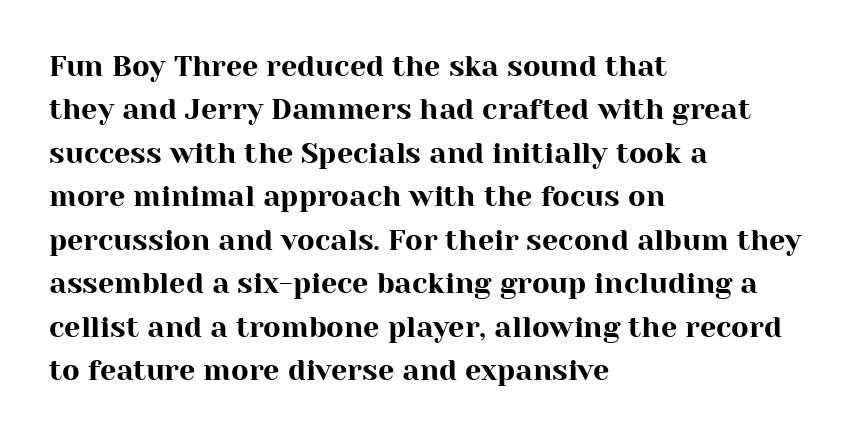
{"serif": "yes", "italic": "no", "width": "normal", "stroke_contrast": "high", "x_height": "medium", "monospaced": "no", "underline": "no", "align": "left", "line_spacing": "normal", "line_spacing_ratio": 1.5, "letter_spacing": "normal", "letter_spacing_em": 0.0, "glyph_px": 29}
